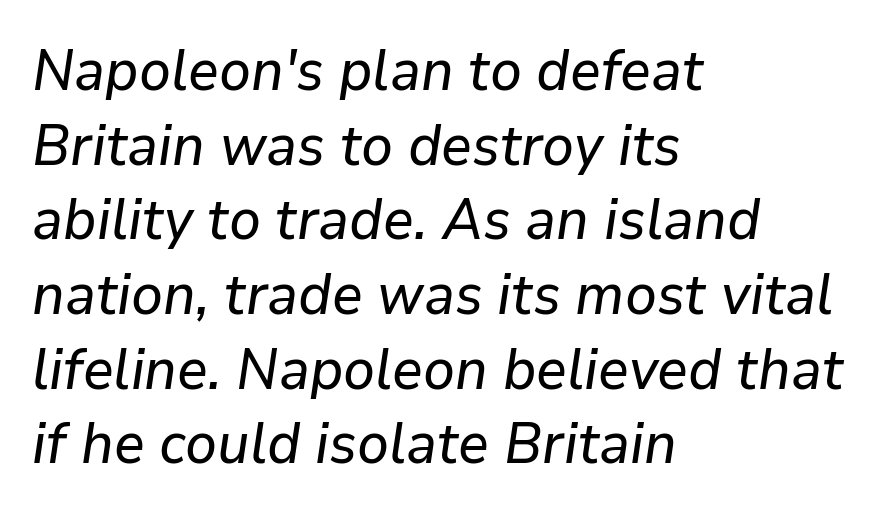
Q: Is the text italic (slanted)? A: Yes, it leans right by about 9 degrees.
Q: Is the text underlined? A: No.
Q: How is the paragraph aligned? A: Left-aligned.
Q: Is the spacing between letters normal or unusually wide? A: Normal.
Q: Is the spacing between lines tight, normal or loose? A: Normal.
Q: Width (condensed, normal, or wide)? A: Normal.
Q: Stroke contrast? A: Low.
Q: x-height? A: Medium.
Q: Monospaced? A: No.
